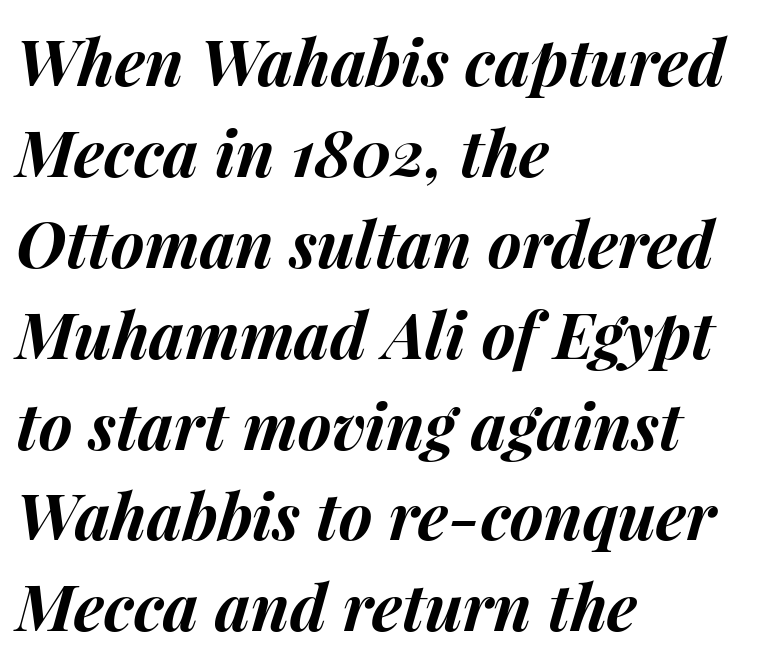
Plenty of ink on the page — the face is bold. The text block is weighted toward the left margin, trailing off unevenly rightward. Type without underlining. What's the leading like? Ordinary, nothing unusual. Do the characters align in a grid? No, the font is proportional.
